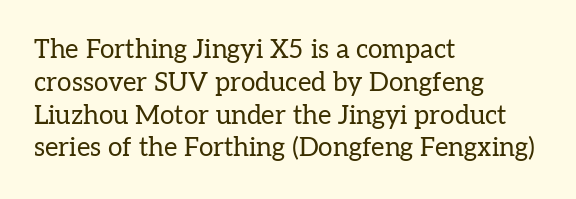
{"italic": "no", "bold": "no", "underline": "no", "align": "left", "line_spacing": "normal", "line_spacing_ratio": 1.26, "letter_spacing": "normal", "letter_spacing_em": 0.0, "glyph_px": 26}
